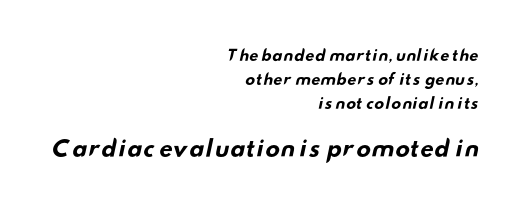
The image shows 22 px bold type; set right-aligned, normal line spacing (1.61x), normal letter spacing, not underlined; the second (bottom) block is 1.47x larger.
